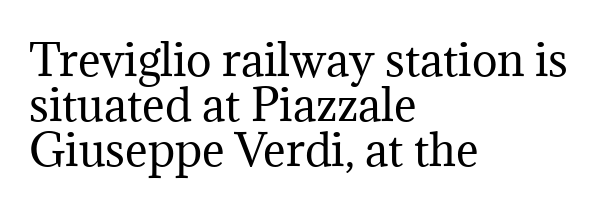
{"serif": "yes", "italic": "no", "bold": "no", "weight": "regular", "width": "normal", "stroke_contrast": "medium", "x_height": "medium", "monospaced": "no", "underline": "no", "align": "left", "line_spacing": "tight", "line_spacing_ratio": 1.05, "letter_spacing": "normal", "letter_spacing_em": 0.0, "glyph_px": 43}
